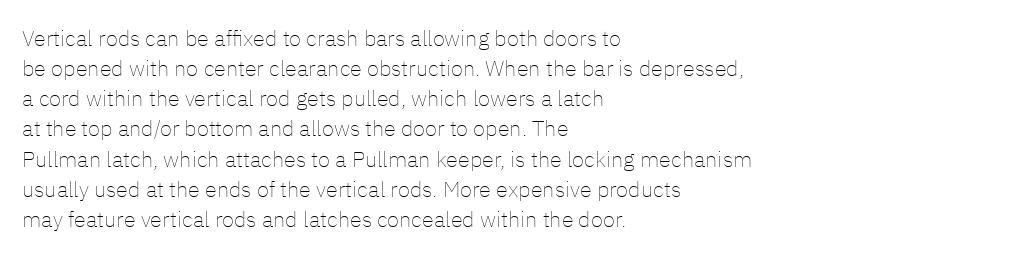
The letterforms sit shoulder to shoulder at normal distance. The space directly below the letters is spotless. Counters stay open thanks to moderate or lighter strokes. The vertical gap from one line to the next is medium. Ascenders rise straight up at ninety degrees. The ragged edge is on the right, which tells us the setting is flush left.
